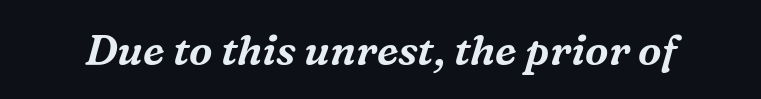
{"serif": "yes", "italic": "yes", "lean": "right", "slant_degrees": 16, "width": "normal", "stroke_contrast": "medium", "x_height": "medium", "monospaced": "no", "underline": "no", "letter_spacing": "normal", "letter_spacing_em": 0.0, "glyph_px": 42}
